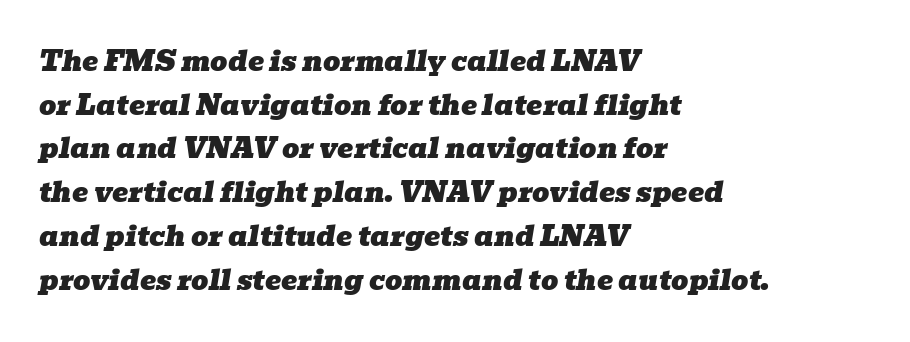
The letterforms sit shoulder to shoulder at normal distance. In terms of posture, this sample is oblique. Typeset ragged right — the left edge is the straight one. This rendering features lettering with no underline. Horizontal bands of white between lines are of average thickness.
